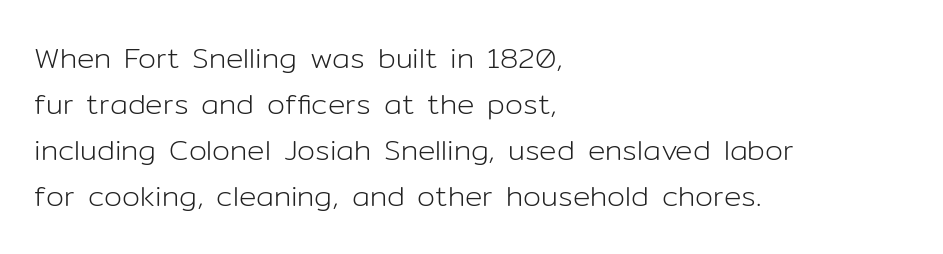
The image shows 29 px light sans-serif type, upright; set left-aligned, normal line spacing (1.59x), normal letter spacing, not underlined; low stroke contrast and a medium x-height.
